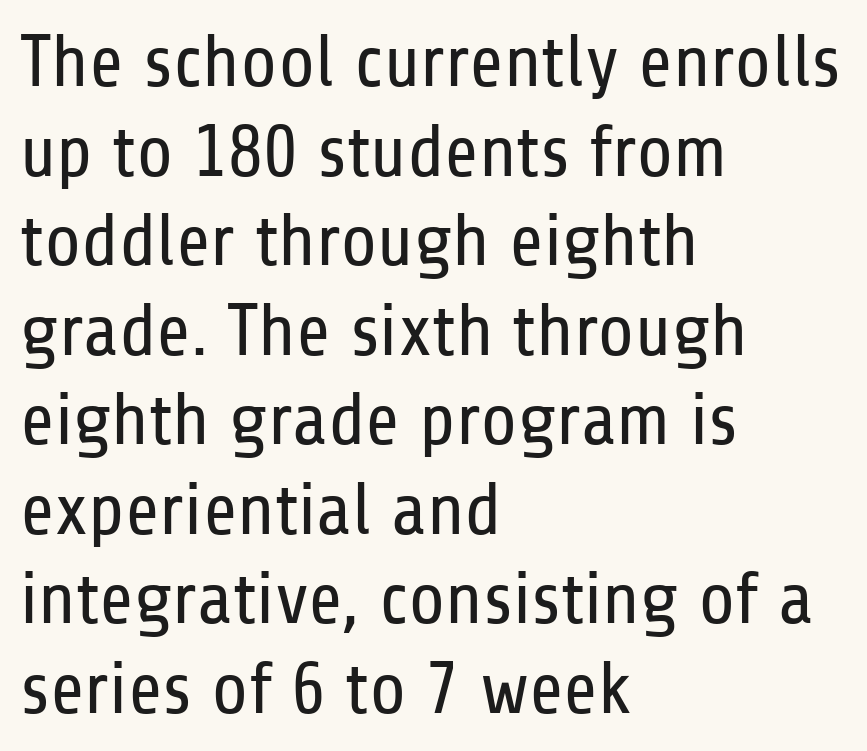
The letters stand straight up with perfectly vertical stems. Reading down the block, your eye returns to a fixed left position each line. Do the characters align in a grid? No, the font is proportional. Does the type have serifs? No, each stem ends abruptly. Anything drawn beneath the words? Only blank space.
